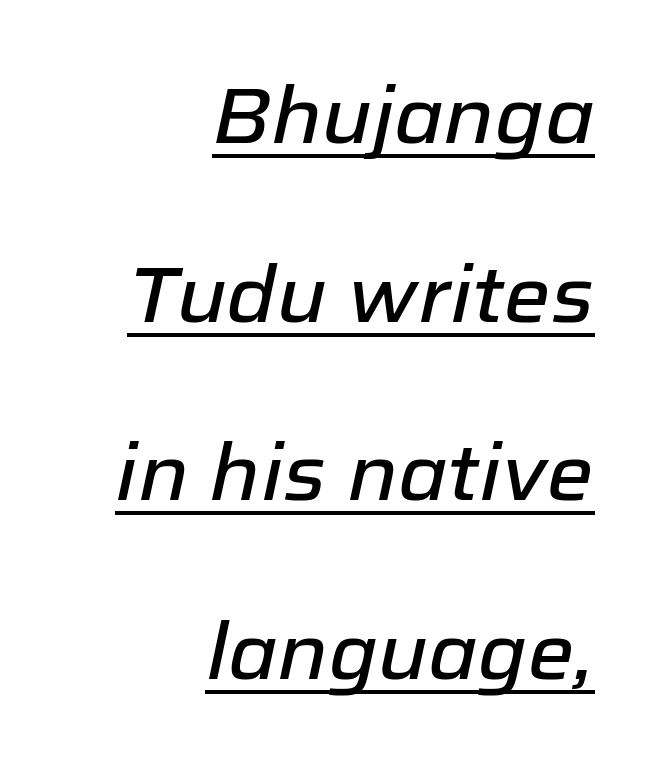
The whole block is typeset with a tilt. Reading down the block, your eye finds every line finishing at a fixed right position. What's the leading like? Stretched, with rows far apart. The letters advance in unequal steps, a hallmark of proportional type.
